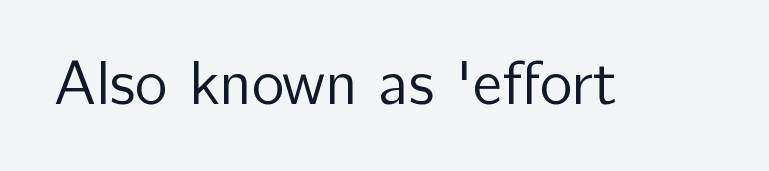
Q: Is the text bold? A: No.
Q: Is the text italic (slanted)? A: No, it is upright.
Q: Is the typeface a serif or a sans-serif typeface? A: Sans-serif.
Q: Is the text underlined? A: No.
Q: Is the spacing between letters normal or unusually wide? A: Normal.
Q: Width (condensed, normal, or wide)? A: Normal.
Q: Stroke contrast? A: Low.
Q: x-height? A: Medium.
Q: Monospaced? A: No.
